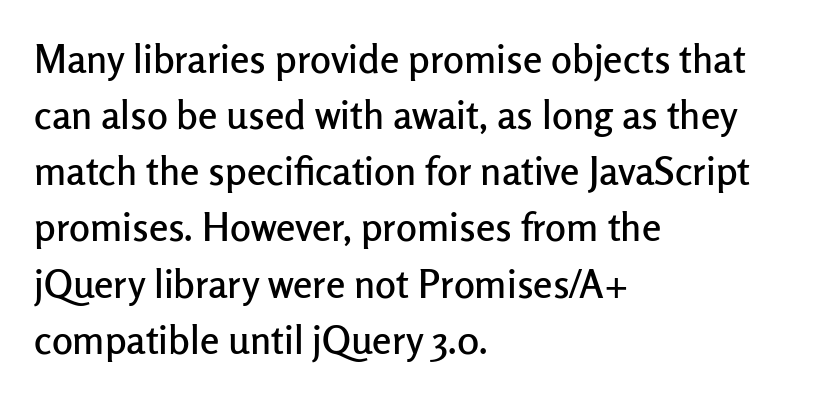
Q: Is the text italic (slanted)? A: No, it is upright.
Q: Is the typeface a serif or a sans-serif typeface? A: Sans-serif.
Q: Is the text underlined? A: No.
Q: How is the paragraph aligned? A: Left-aligned.
Q: Is the spacing between letters normal or unusually wide? A: Normal.
Q: Is the spacing between lines tight, normal or loose? A: Normal.
Q: Width (condensed, normal, or wide)? A: Normal.
Q: Stroke contrast? A: Low.
Q: x-height? A: Medium.
Q: Monospaced? A: No.
